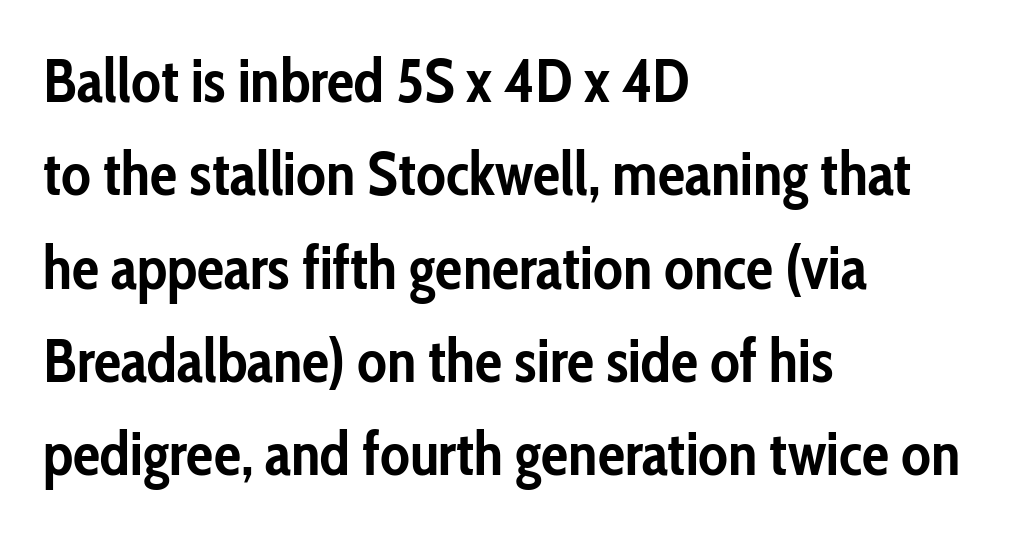
The image shows 61 px semibold, condensed sans-serif type, upright; set left-aligned, normal line spacing (1.53x), normal letter spacing, not underlined; low stroke contrast and a medium x-height.
